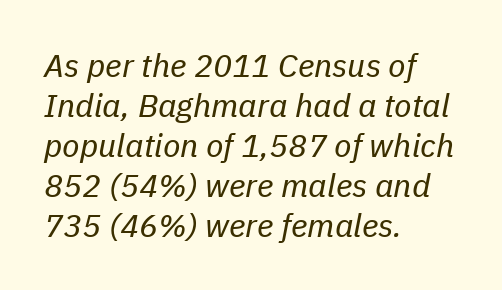
Q: Is the text bold? A: No.
Q: Is the text italic (slanted)? A: Yes, it leans right by about 11 degrees.
Q: Is the text underlined? A: No.
Q: How is the paragraph aligned? A: Left-aligned.
Q: Is the spacing between letters normal or unusually wide? A: Normal.
Q: Is the spacing between lines tight, normal or loose? A: Normal.
Q: Width (condensed, normal, or wide)? A: Normal.
Q: Stroke contrast? A: Low.
Q: x-height? A: Medium.
Q: Monospaced? A: No.
